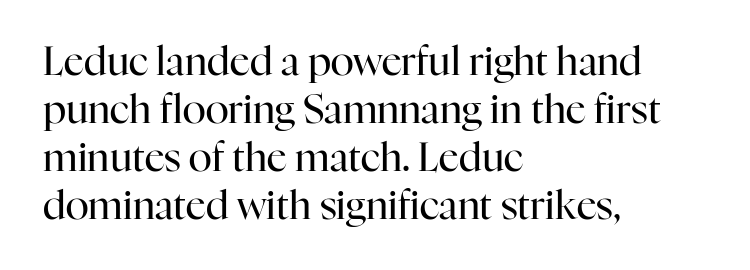
The image shows 39 px regular-weight serif type, upright; set left-aligned, line spacing 1.23x, normal letter spacing, not underlined; high stroke contrast and a medium x-height.
